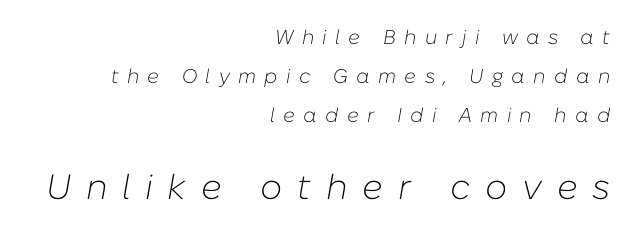
The image shows 35 px light type, italic (leaning right); set right-aligned, loose line spacing (1.94x), unusually wide letter spacing (+0.42 em), not underlined; the second (bottom) block is 1.75x larger; low stroke contrast and a medium x-height.
